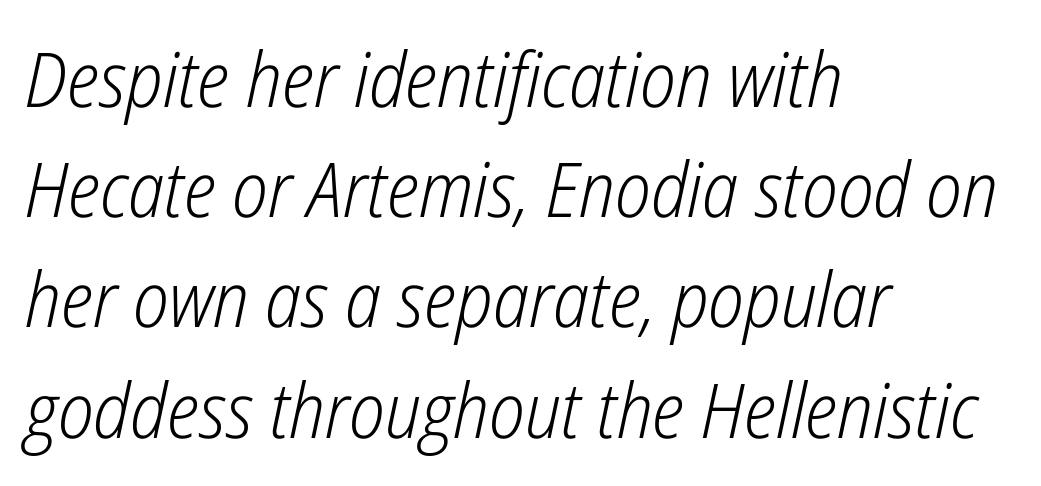
Where is the straight margin? On the left. Tracking value appears to be zero — textbook default spacing. The letters are slanted; this is an italic face. The letters advance in unequal steps, a hallmark of proportional type. Type without underlining. The block of text has a typical density, with ordinary space between rows.
